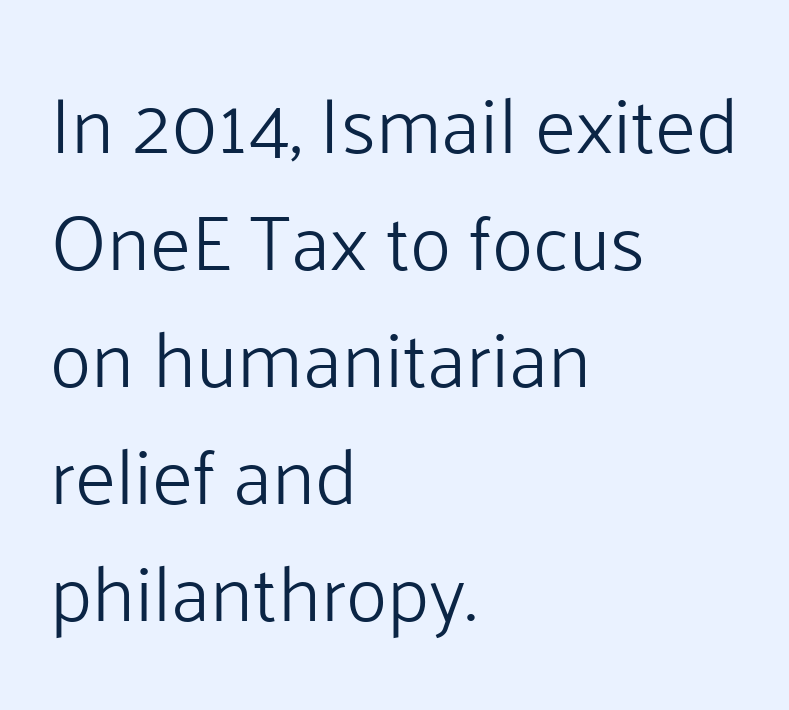
{"serif": "no", "italic": "no", "bold": "no", "weight": "light", "width": "normal", "stroke_contrast": "low", "x_height": "medium", "monospaced": "no", "underline": "no", "align": "left", "line_spacing": "normal", "line_spacing_ratio": 1.5, "letter_spacing": "normal", "letter_spacing_em": 0.0, "glyph_px": 78}
